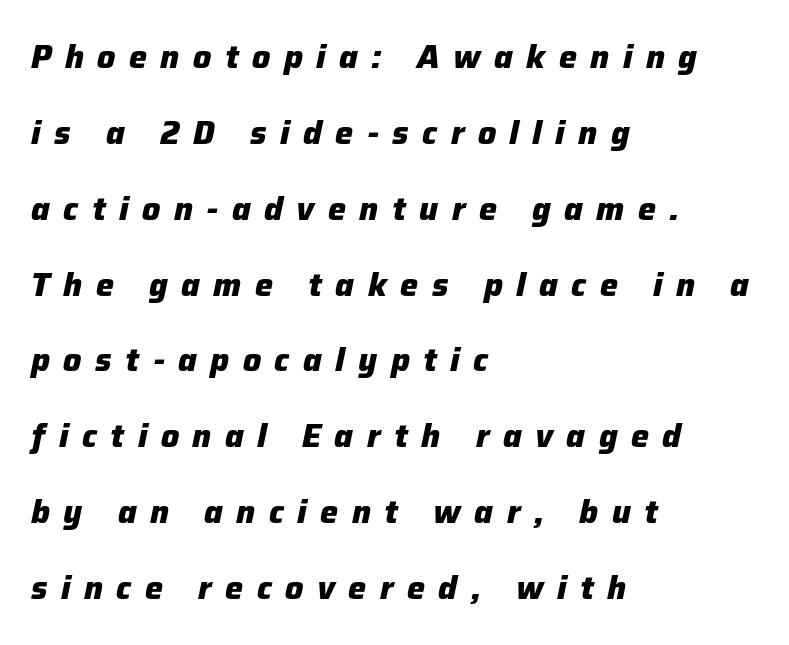
{"italic": "yes", "lean": "right", "slant_degrees": 12, "bold": "yes", "weight": "heavy", "width": "normal", "stroke_contrast": "low", "x_height": "medium", "monospaced": "no", "underline": "no", "align": "left", "line_spacing": "loose", "line_spacing_ratio": 2.37, "letter_spacing": "wide", "letter_spacing_em": 0.42, "glyph_px": 32}
